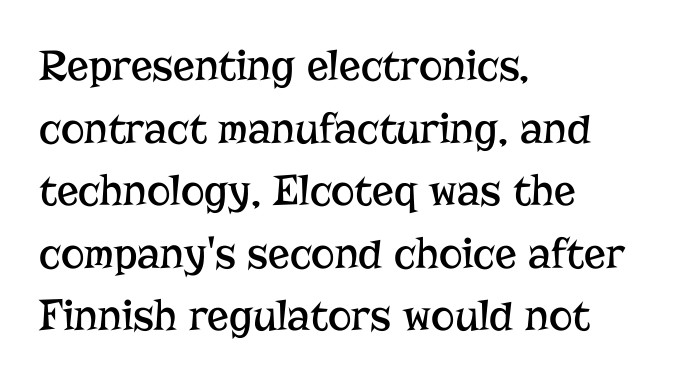
{"serif": "yes", "italic": "no", "bold": "no", "weight": "regular", "width": "normal", "stroke_contrast": "low", "x_height": "medium", "monospaced": "no", "underline": "no", "align": "left", "line_spacing": "normal", "line_spacing_ratio": 1.39, "letter_spacing": "normal", "letter_spacing_em": 0.0, "glyph_px": 45}
